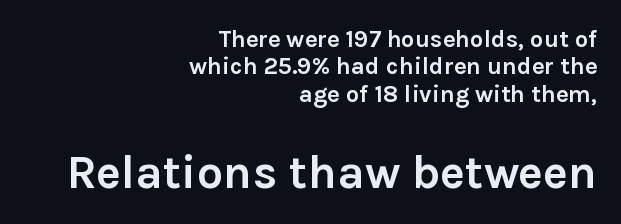
{"serif": "no", "italic": "no", "bold": "yes", "weight": "semibold", "width": "normal", "x_height": "medium", "monospaced": "no", "underline": "no", "align": "right", "line_spacing": "tight", "line_spacing_ratio": 1.14, "letter_spacing": "normal", "letter_spacing_em": 0.0, "larger_block": "second", "size_ratio": 1.96, "glyph_px": 47}
